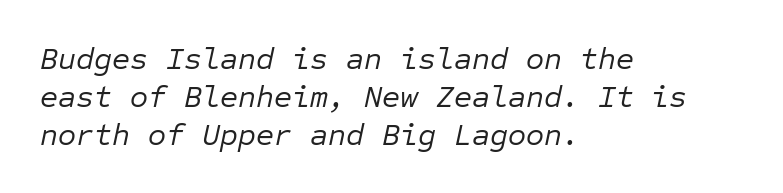
The image shows 31 px regular-weight type, italic (leaning right), monospaced; set left-aligned, line spacing 1.23x, normal letter spacing, not underlined; low stroke contrast and a medium x-height.
